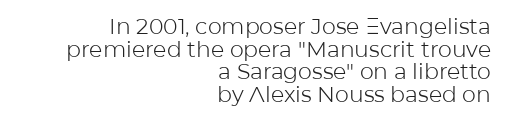
The image shows 22 px text type, upright; set right-aligned, tight line spacing (1.03x), normal letter spacing, not underlined.
